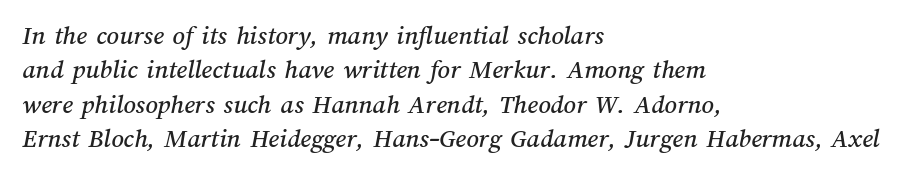
{"underline": "no", "align": "left", "line_spacing": "normal", "line_spacing_ratio": 1.27, "letter_spacing": "normal", "letter_spacing_em": 0.0, "glyph_px": 27}
